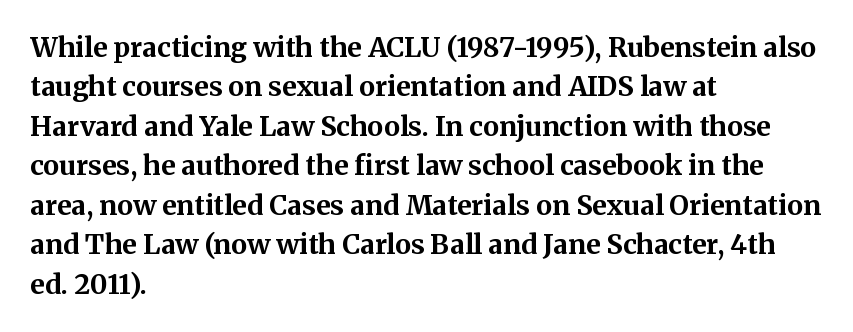
The image shows 27 px bold type, upright; set left-aligned, normal line spacing (1.46x), normal letter spacing, not underlined.
